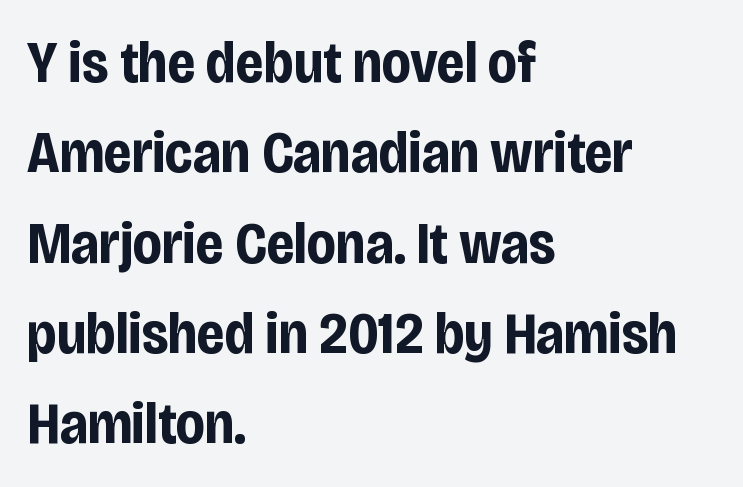
{"serif": "no", "italic": "no", "bold": "yes", "weight": "bold", "width": "condensed", "stroke_contrast": "low", "x_height": "large", "monospaced": "no", "underline": "no", "align": "left", "line_spacing": "normal", "line_spacing_ratio": 1.53, "letter_spacing": "normal", "letter_spacing_em": 0.0, "glyph_px": 59}
